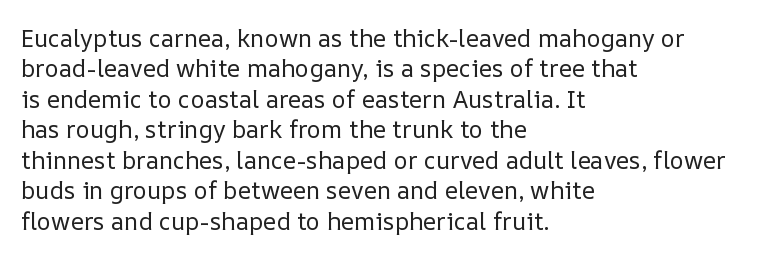
The image shows 24 px text type, upright; set left-aligned, normal line spacing (1.27x), normal letter spacing, not underlined.
